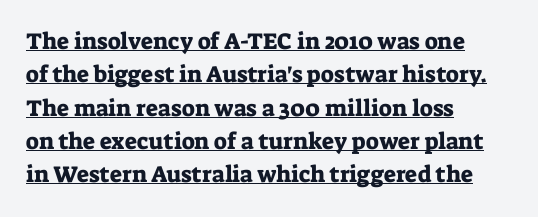
The image shows 23 px text type, upright; set left-aligned, normal line spacing (1.45x), normal letter spacing, underlined.
